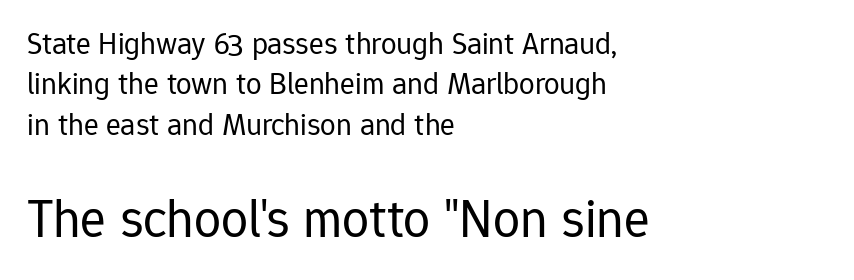
This sample has the flowing, uneven cadence of proportional lettering. Nope, no serifs anywhere on these letters. The second block has been scaled up relative to the first. Nothing heavy about these letters — not bold at all. How would I describe the line gaps? Plain and ordinary. Every row of glyphs begins at an identical x-position on the left.
